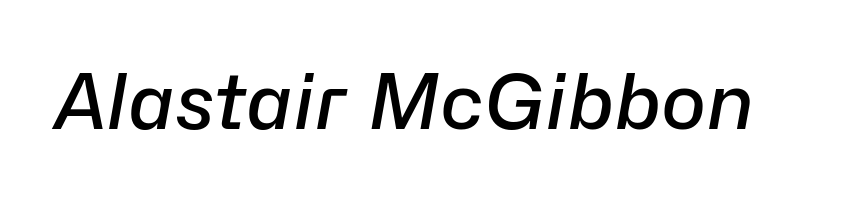
The image shows 76 px semibold type, italic (leaning right); set normal letter spacing, not underlined; low stroke contrast and a medium x-height.
